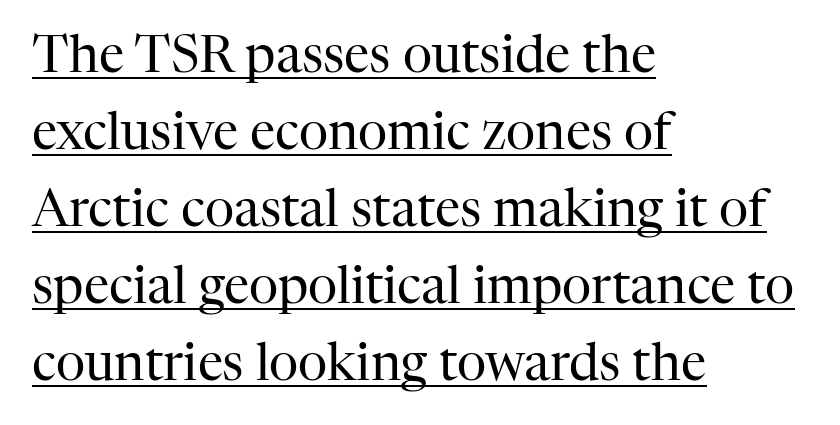
The image shows 51 px regular-weight serif type, upright; set left-aligned, normal line spacing (1.51x), normal letter spacing, underlined; high stroke contrast and a medium x-height.
